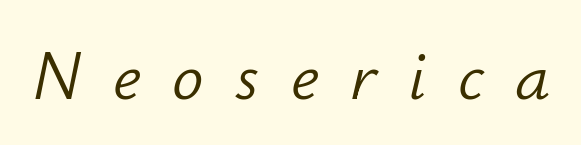
Q: Is the text bold? A: No.
Q: Is the text italic (slanted)? A: Yes, it leans right by about 12 degrees.
Q: Is the text underlined? A: No.
Q: Is the spacing between letters normal or unusually wide? A: Unusually wide.
Q: Width (condensed, normal, or wide)? A: Normal.
Q: Stroke contrast? A: Low.
Q: x-height? A: Small.
Q: Monospaced? A: No.
